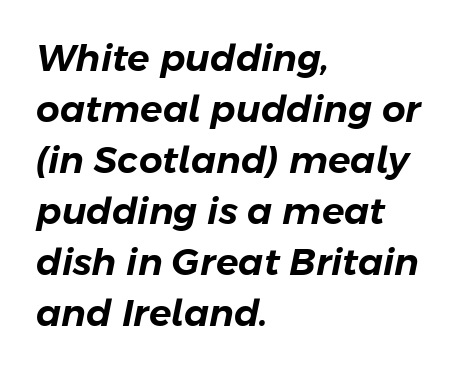
The image shows 37 px text type, italic (leaning right); set left-aligned, normal line spacing (1.38x), normal letter spacing, not underlined; low stroke contrast and a medium x-height.
